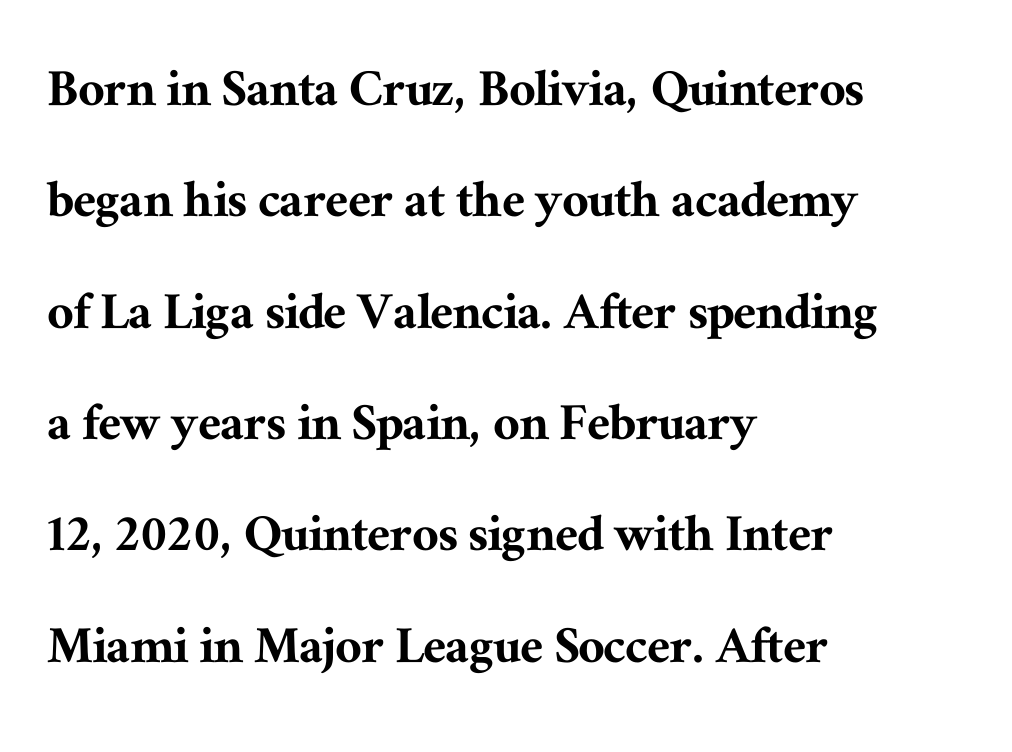
Glance below the letters and you will spot only blank space. These lines keep a tight, regular rhythm from letter to letter. These lines stack with their left ends in a neat column. Widely set lines give the paragraph a tall, airy silhouette. The passage shown is typed in a proportional face where columns would drift.
